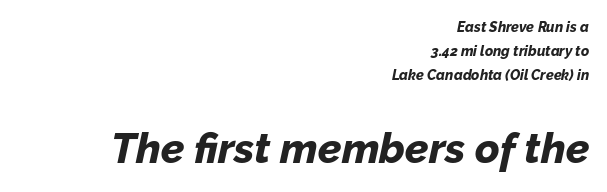
Note the varied advance widths — an 'i' is clearly narrower than an 'm'. This sample uses plain, unmodified letter spacing. The gap between lines stays unmarked. If you squint, the bottom block still reads clearly — it's the larger of the two.
